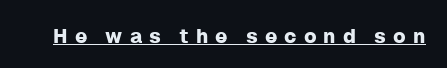
Q: Is the text italic (slanted)? A: No, it is upright.
Q: Is the text underlined? A: Yes.
Q: Is the spacing between letters normal or unusually wide? A: Unusually wide.
